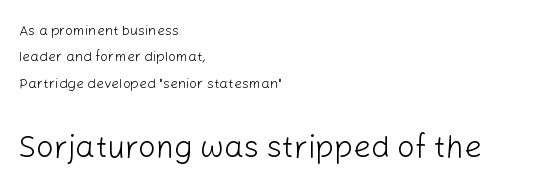
{"serif": "no", "italic": "no", "bold": "no", "weight": "light", "width": "normal", "stroke_contrast": "low", "x_height": "medium", "monospaced": "no", "underline": "no", "align": "left", "line_spacing_ratio": 1.89, "letter_spacing": "normal", "letter_spacing_em": 0.0, "larger_block": "second", "size_ratio": 2.21, "glyph_px": 31}
